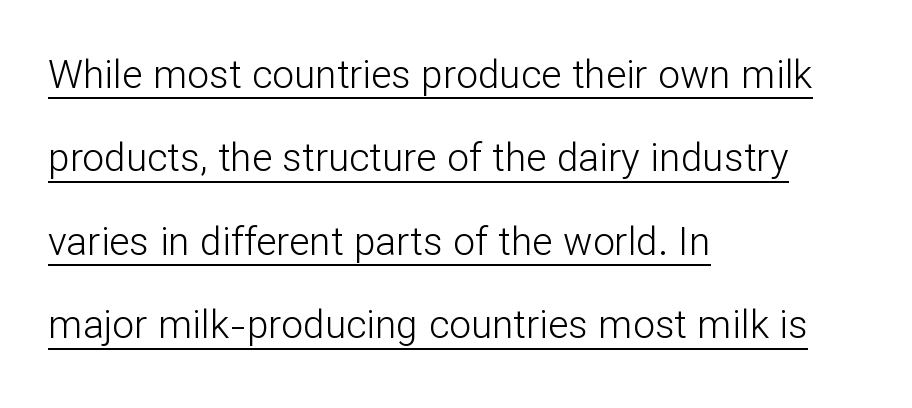
Q: Is the text bold? A: No.
Q: Is the text italic (slanted)? A: No, it is upright.
Q: Is the typeface a serif or a sans-serif typeface? A: Sans-serif.
Q: Is the text underlined? A: Yes.
Q: How is the paragraph aligned? A: Left-aligned.
Q: Is the spacing between letters normal or unusually wide? A: Normal.
Q: Is the spacing between lines tight, normal or loose? A: Loose.
Q: Width (condensed, normal, or wide)? A: Normal.
Q: Stroke contrast? A: Low.
Q: x-height? A: Medium.
Q: Monospaced? A: No.
